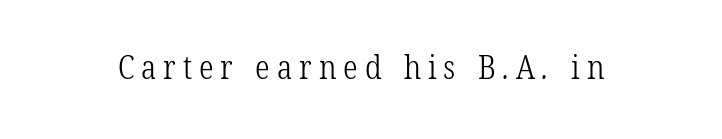
Q: Is the text bold? A: No.
Q: Is the typeface a serif or a sans-serif typeface? A: Serif.
Q: Is the text underlined? A: No.
Q: Is the spacing between letters normal or unusually wide? A: Unusually wide.
Q: Width (condensed, normal, or wide)? A: Condensed.
Q: Stroke contrast? A: Low.
Q: x-height? A: Medium.
Q: Monospaced? A: No.
